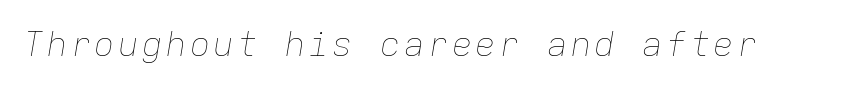
{"italic": "yes", "lean": "right", "slant_degrees": 9, "bold": "no", "weight": "thin", "width": "normal", "stroke_contrast": "low", "x_height": "medium", "monospaced": "yes", "underline": "no", "glyph_px": 34}
